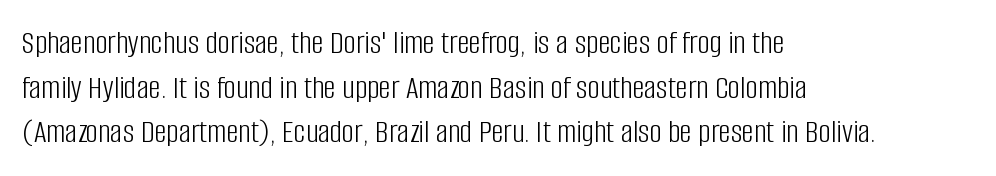
The image shows 34 px light, condensed sans-serif type, upright; set left-aligned, normal line spacing (1.31x), normal letter spacing, not underlined; low stroke contrast and a large x-height.
